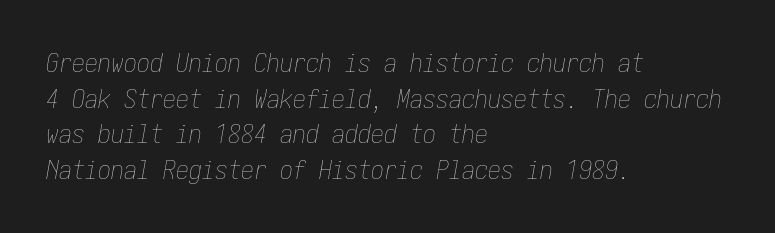
The letters look calm and open, with moderate or lighter stems. Each line starts at the same left margin while the right side varies. You could call the tracking neutral — neither tight nor loose. The string is rendered with underlining switched off. Yep, that's italic — everything's leaning.
